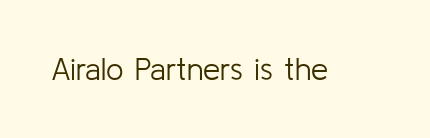
The passage shown is typeset with a sans-serif family. A roman cut, with each character standing at attention. The strip under each line holds only bare page. Caption: face not bold, strokes unweighted.
